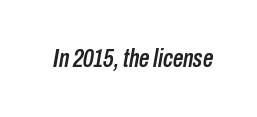
Emphasis-style slanted type is in use. A bare baseline throughout the passage. Standard letterfit; no display-style spreading of the glyphs.
